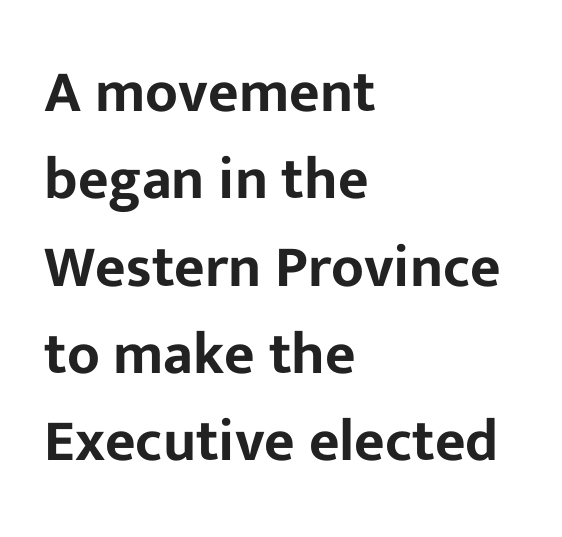
The image shows 59 px sans-serif type, upright; set left-aligned, normal line spacing (1.48x), normal letter spacing, not underlined; low stroke contrast and a medium x-height.
